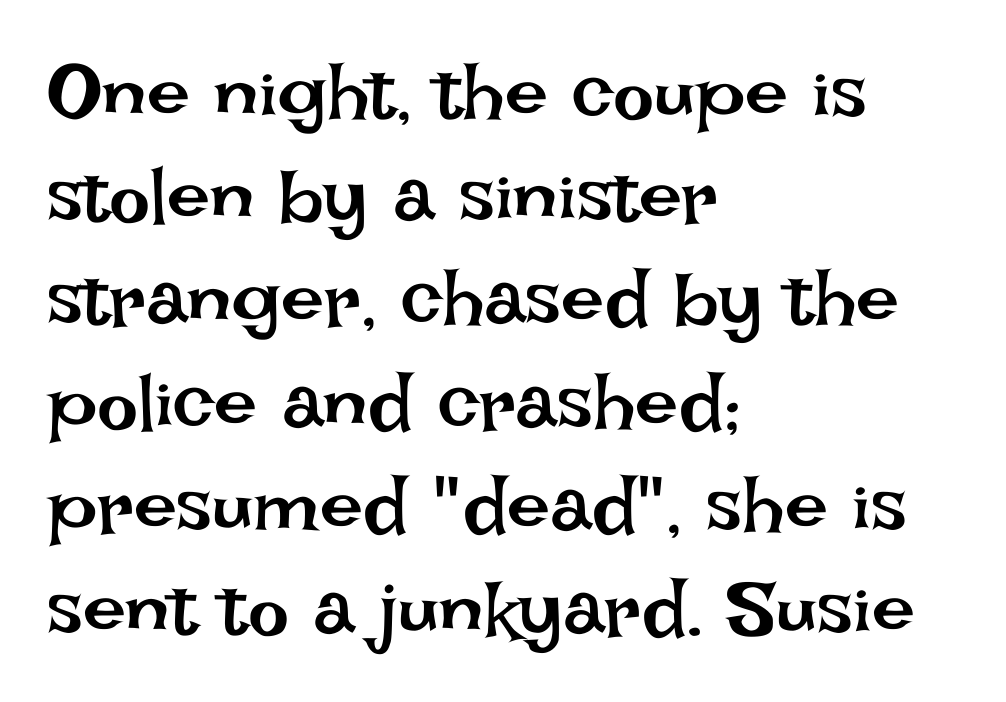
{"italic": "no", "bold": "no", "weight": "regular", "width": "normal", "stroke_contrast": "low", "x_height": "large", "monospaced": "no", "underline": "no", "align": "left", "line_spacing": "normal", "line_spacing_ratio": 1.34, "letter_spacing": "normal", "letter_spacing_em": 0.0, "glyph_px": 77}
